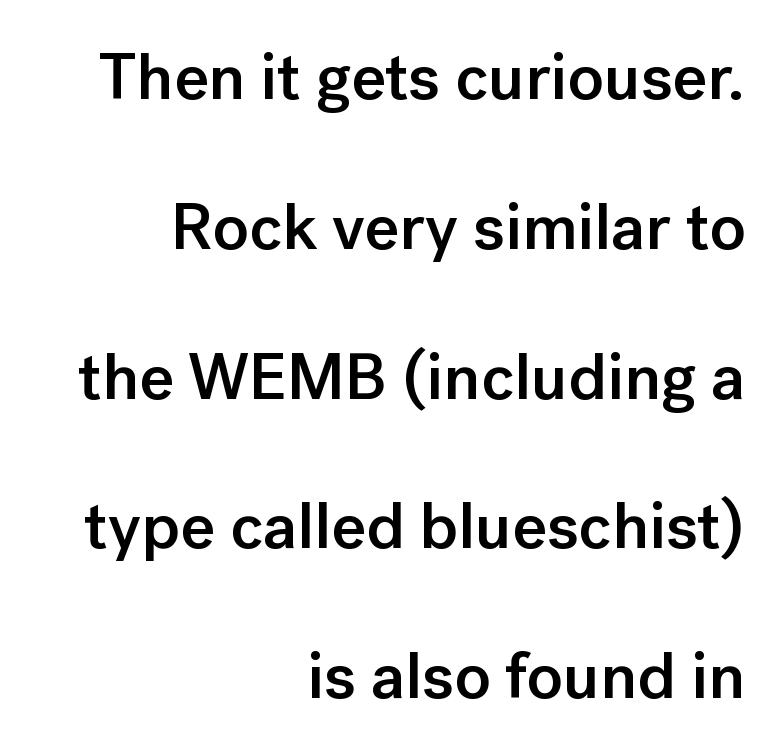
Characters remain perfectly vertical along every line. Here the designer chose a conventional face with non-uniform glyph widths. There is no visible air inserted between adjacent glyphs. The text was rendered using a sans face with plain stroke endings. This is the in-between weight designers call semibold or demi. The vertical gap from one line to the next is large.
